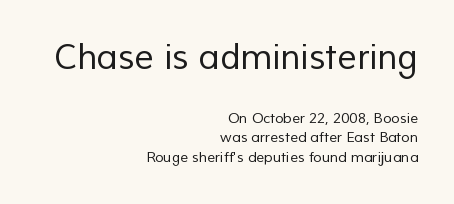
{"serif": "no", "bold": "no", "weight": "regular", "width": "normal", "stroke_contrast": "low", "x_height": "medium", "monospaced": "no", "underline": "no", "align": "right", "line_spacing": "normal", "line_spacing_ratio": 1.36, "letter_spacing": "normal", "letter_spacing_em": 0.0, "larger_block": "first", "size_ratio": 2.43, "glyph_px": 34}
